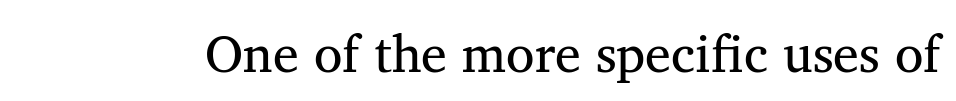
Short note: letters normally spaced. Designer's note — italics off, roman on. Bare-footed words on every line. Nothing heavy about these letters — not bold at all.
